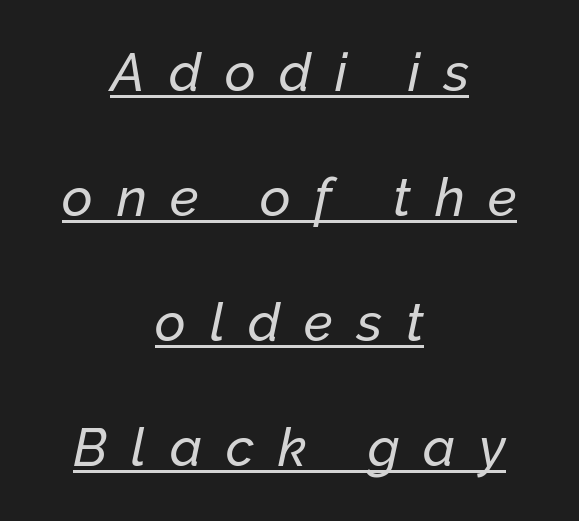
Q: Is the text italic (slanted)? A: Yes, it leans right by about 12 degrees.
Q: Is the text underlined? A: Yes.
Q: How is the paragraph aligned? A: Centered.
Q: Is the spacing between letters normal or unusually wide? A: Unusually wide.
Q: Is the spacing between lines tight, normal or loose? A: Loose.
Q: Width (condensed, normal, or wide)? A: Normal.
Q: Stroke contrast? A: Low.
Q: x-height? A: Medium.
Q: Monospaced? A: No.
